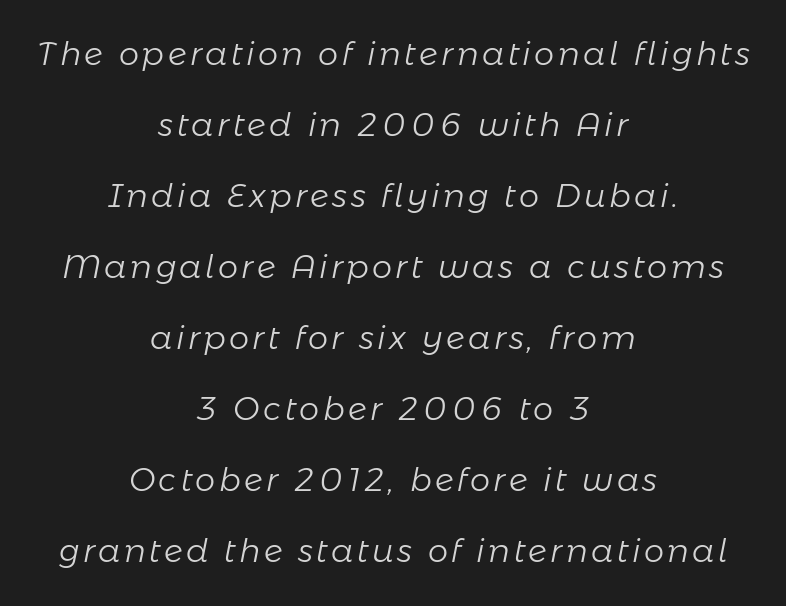
{"italic": "yes", "lean": "right", "slant_degrees": 11, "bold": "no", "weight": "light", "width": "normal", "stroke_contrast": "low", "x_height": "medium", "monospaced": "no", "underline": "no", "align": "center", "line_spacing": "loose", "line_spacing_ratio": 2.22, "glyph_px": 32}
